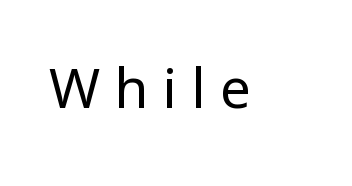
Q: Is the text bold? A: No.
Q: Is the text italic (slanted)? A: No, it is upright.
Q: Is the typeface a serif or a sans-serif typeface? A: Sans-serif.
Q: Is the text underlined? A: No.
Q: Is the spacing between letters normal or unusually wide? A: Unusually wide.
Q: Width (condensed, normal, or wide)? A: Normal.
Q: Stroke contrast? A: Low.
Q: x-height? A: Medium.
Q: Monospaced? A: No.
